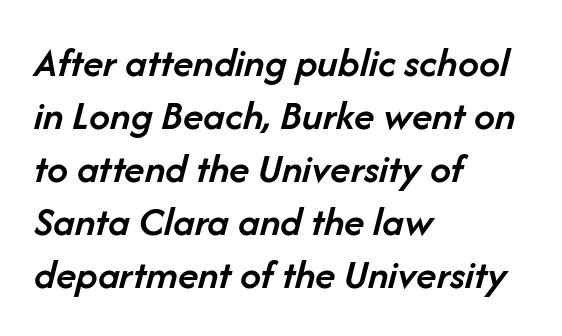
{"italic": "yes", "lean": "right", "slant_degrees": 14, "bold": "semi", "weight": "semibold", "width": "normal", "stroke_contrast": "low", "x_height": "medium", "monospaced": "no", "underline": "no", "align": "left", "line_spacing": "normal", "line_spacing_ratio": 1.26, "letter_spacing": "normal", "letter_spacing_em": 0.0, "glyph_px": 42}
